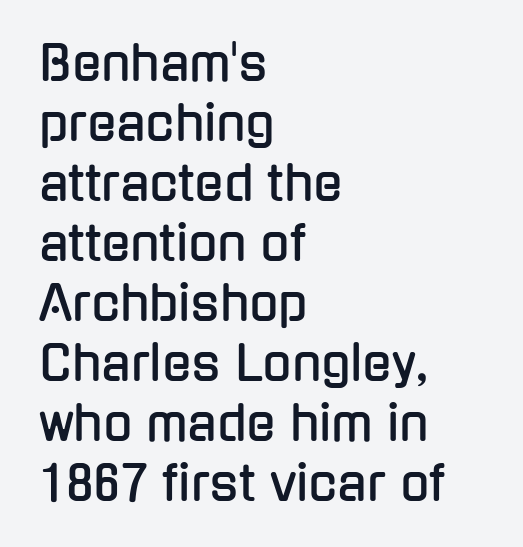
What kind of face is this? One without serifs — a sans. Reading down the column, the eye jumps a familiar distance to each next line. The ragged edge is on the right, which tells us the setting is flush left. When letters stand straight like this, we call the style roman or upright. These lines are rendered in a variable-pitch font. Descender tails drop into unmarked territory.
